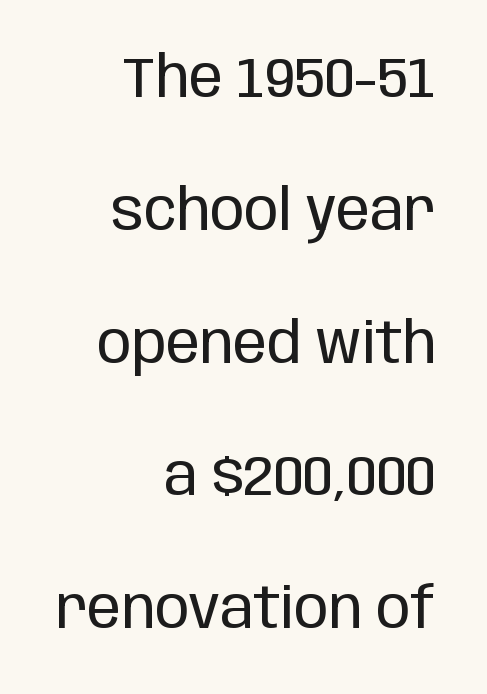
{"serif": "no", "italic": "no", "bold": "no", "weight": "regular", "width": "condensed", "stroke_contrast": "low", "x_height": "large", "monospaced": "no", "underline": "no", "align": "right", "line_spacing": "loose", "line_spacing_ratio": 2.33, "letter_spacing": "normal", "letter_spacing_em": 0.0, "glyph_px": 57}
